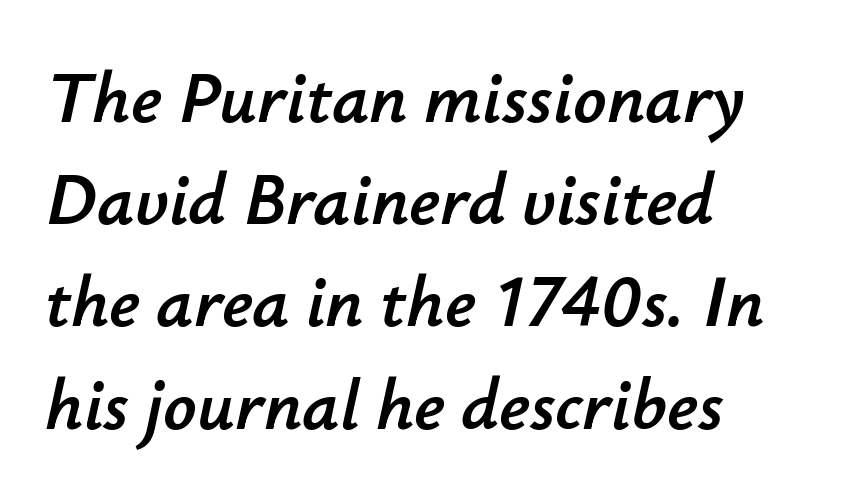
Q: Is the text italic (slanted)? A: Yes, it leans right by about 12 degrees.
Q: Is the text underlined? A: No.
Q: How is the paragraph aligned? A: Left-aligned.
Q: Is the spacing between letters normal or unusually wide? A: Normal.
Q: Is the spacing between lines tight, normal or loose? A: Normal.
Q: Width (condensed, normal, or wide)? A: Normal.
Q: Stroke contrast? A: Low.
Q: x-height? A: Small.
Q: Monospaced? A: No.
